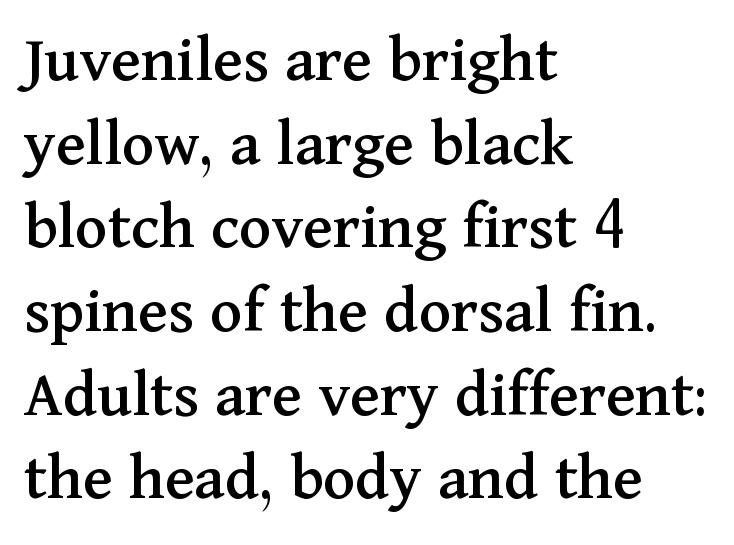
The image shows 68 px serif type, upright; set left-aligned, line spacing 1.23x, normal letter spacing, not underlined; medium stroke contrast and a medium x-height.
